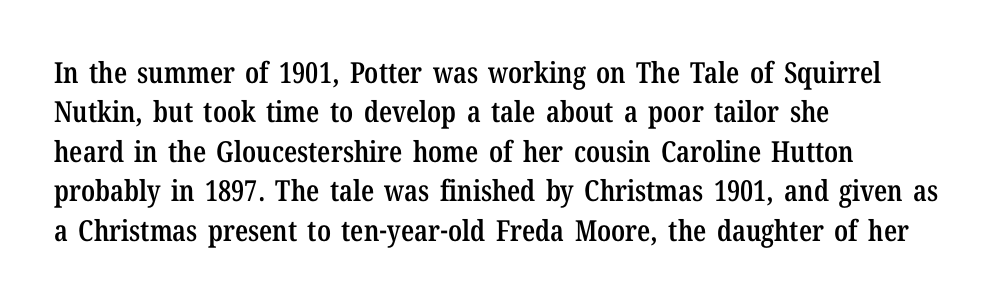
{"serif": "yes", "italic": "no", "bold": "semi", "weight": "semibold", "width": "condensed", "stroke_contrast": "low", "x_height": "medium", "monospaced": "no", "underline": "no", "align": "left", "line_spacing": "normal", "line_spacing_ratio": 1.36, "letter_spacing": "normal", "letter_spacing_em": 0.0, "glyph_px": 29}
